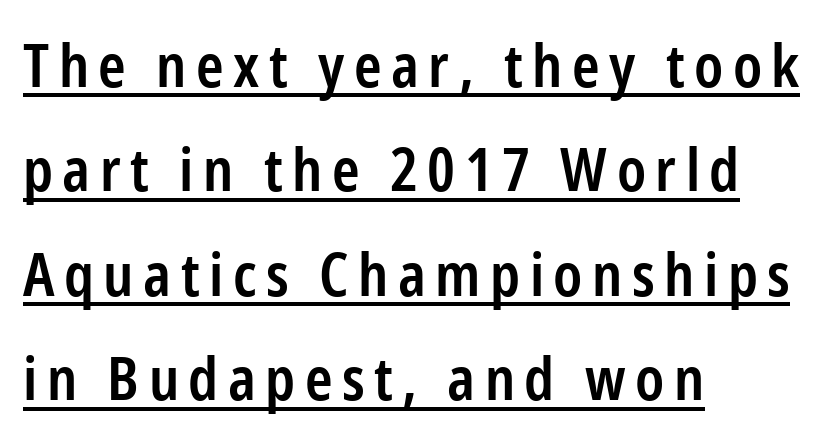
The sample has been set in demibold, a notch under bold. Left-aligned paragraph, ragged on the right. The type sits square on the baseline with zero lean. Each letter keeps its own natural width here, so spacing adapts to shape.
